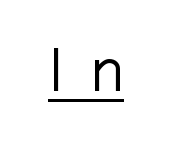
{"serif": "no", "italic": "no", "bold": "no", "weight": "light", "width": "normal", "stroke_contrast": "low", "x_height": "medium", "monospaced": "no", "underline": "yes", "letter_spacing": "wide", "letter_spacing_em": 0.41, "glyph_px": 61}
